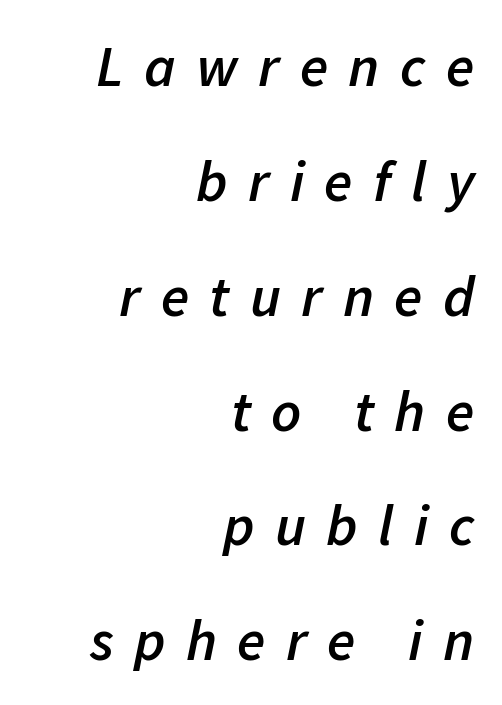
The horizontal fit of the characters is loose and conspicuously gappy. Look at the stroke-to-counter ratio: somewhat heavy, a semibold. A flush-right, rag-left setting is used for this passage. The space directly below the letters is spotless. Italic? Definitely — the glyphs are oblique.
